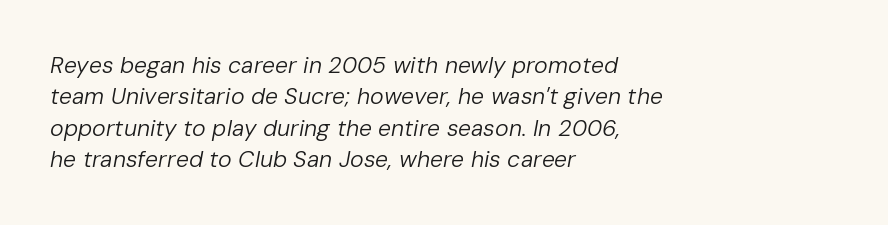
The image shows 23 px text type, italic (leaning right); set left-aligned, normal line spacing (1.36x), normal letter spacing, not underlined.
